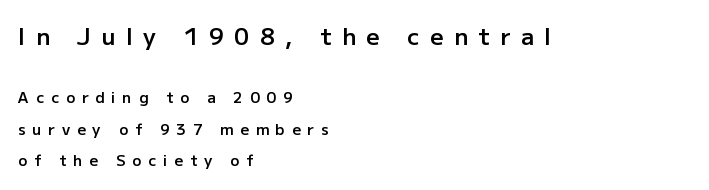
Q: Is the text bold? A: Semi-bold.
Q: Is the text italic (slanted)? A: No, it is upright.
Q: Is the text underlined? A: No.
Q: How is the paragraph aligned? A: Left-aligned.
Q: Is the spacing between letters normal or unusually wide? A: Unusually wide.
Q: Is the spacing between lines tight, normal or loose? A: Loose.
Q: Which block of text is set in a larger size, the first (top) or the second (bottom)? A: The first (top) one.
